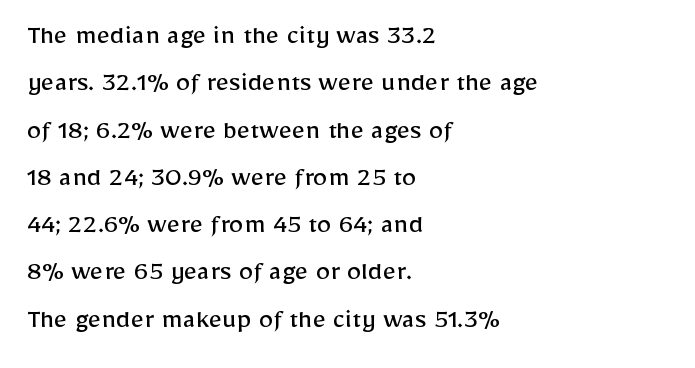
{"serif": "no", "italic": "no", "bold": "no", "weight": "regular", "width": "normal", "stroke_contrast": "low", "x_height": "medium", "monospaced": "no", "underline": "no", "align": "left", "line_spacing": "normal", "line_spacing_ratio": 1.63, "letter_spacing": "normal", "letter_spacing_em": 0.0, "glyph_px": 29}
